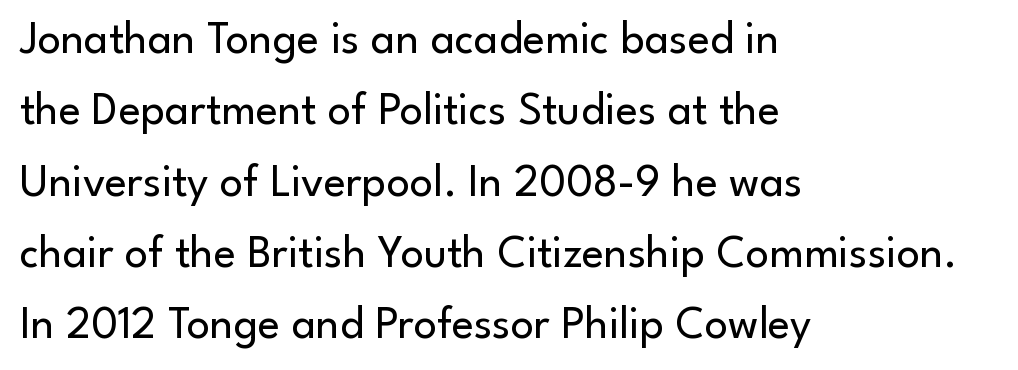
{"serif": "no", "italic": "no", "bold": "no", "weight": "regular", "width": "normal", "stroke_contrast": "low", "x_height": "small", "monospaced": "no", "underline": "no", "align": "left", "line_spacing": "normal", "line_spacing_ratio": 1.55, "letter_spacing": "normal", "letter_spacing_em": 0.0, "glyph_px": 46}
